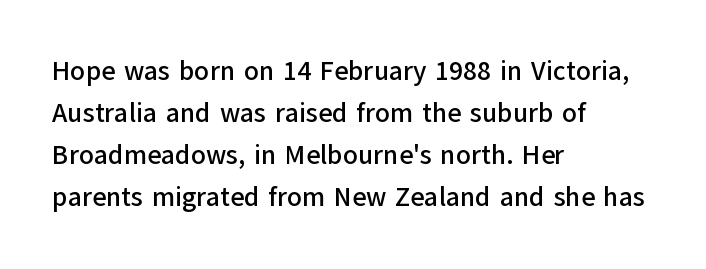
The image shows 27 px text type, upright; set left-aligned, normal line spacing (1.56x), normal letter spacing, not underlined.
